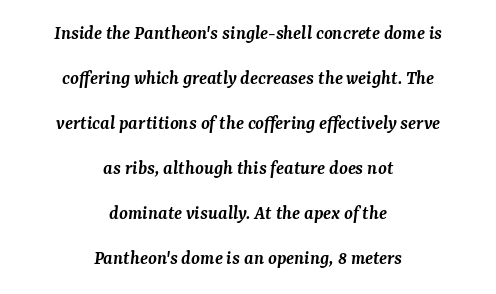
The image shows 20 px text type, italic (leaning right); set centered, loose line spacing (2.25x), normal letter spacing, not underlined.
